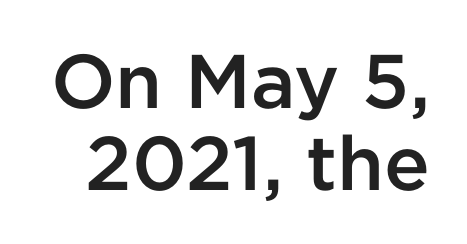
{"serif": "no", "italic": "no", "bold": "semi", "weight": "semibold", "width": "normal", "stroke_contrast": "low", "x_height": "medium", "monospaced": "no", "underline": "no", "line_spacing": "tight", "line_spacing_ratio": 1.08, "letter_spacing": "normal", "letter_spacing_em": 0.0, "glyph_px": 76}
